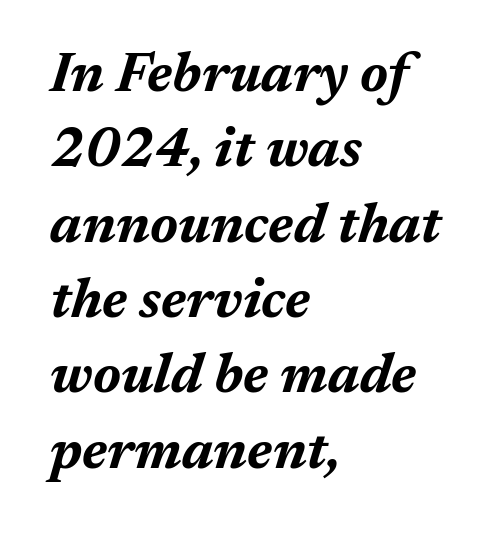
The letters are bold, with thick, heavy strokes. The typography opts for an oblique posture over an upright one. The area under the type is left untouched. Is this a fixed-width face? No — the glyphs have proportional, varying widths. No extra tracking has been applied to these lines.
